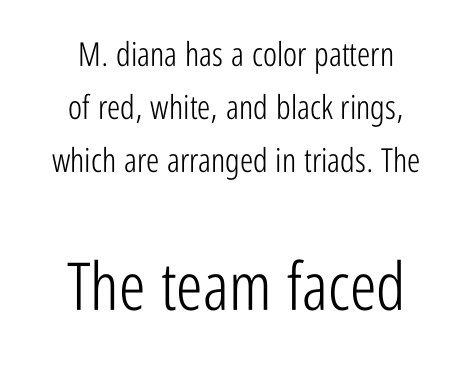
Stems here are at most as thick as an everyday book face. This block has exactly the height ordinary leading produces. Nope, not italic — everything's standing straight. Here the designer chose a conventional face with non-uniform glyph widths. The second block has been scaled up relative to the first. Stroke terminals: plain, sans-serif.
